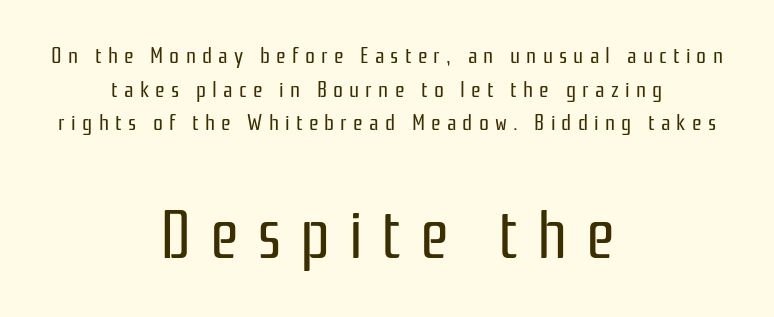
{"serif": "no", "italic": "no", "bold": "no", "weight": "regular", "width": "condensed", "stroke_contrast": "low", "x_height": "medium", "monospaced": "no", "underline": "no", "align": "center", "line_spacing": "normal", "line_spacing_ratio": 1.53, "letter_spacing": "wide", "letter_spacing_em": 0.28, "larger_block": "second", "size_ratio": 3.0, "glyph_px": 66}
